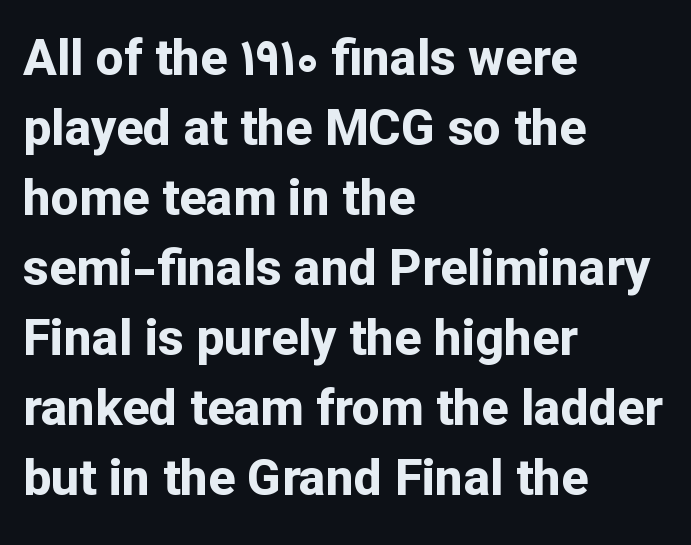
The passage shown is typed in a proportional face where columns would drift. The rendering uses a moderate line-height, typical for paragraphs. Stroke thickness is high; the sample reads as a true bold. Upright lettering throughout. The letters carry no serifs — their stems end cleanly without finishing strokes. Teacher's note: observe the even left margin — that is flush-left alignment.
